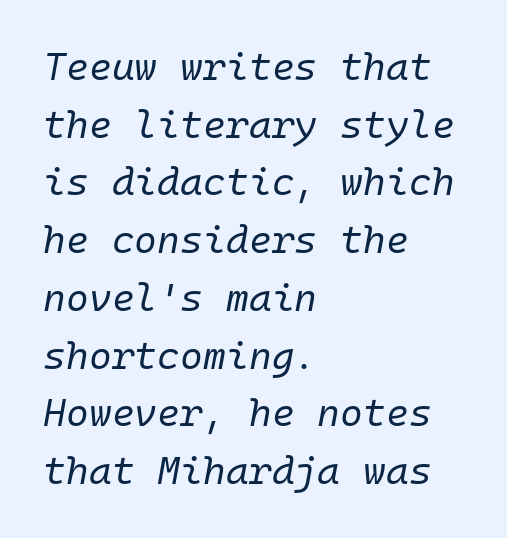
Q: Is the text bold? A: No.
Q: Is the text italic (slanted)? A: Yes, it leans right by about 10 degrees.
Q: Is the text underlined? A: No.
Q: How is the paragraph aligned? A: Left-aligned.
Q: Is the spacing between letters normal or unusually wide? A: Normal.
Q: Is the spacing between lines tight, normal or loose? A: Normal.
Q: Width (condensed, normal, or wide)? A: Normal.
Q: Stroke contrast? A: Low.
Q: x-height? A: Medium.
Q: Monospaced? A: Yes.
